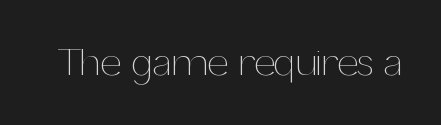
{"italic": "no", "bold": "no", "weight": "thin", "width": "normal", "stroke_contrast": "medium", "x_height": "medium", "monospaced": "no", "underline": "no", "letter_spacing": "normal", "letter_spacing_em": 0.0, "glyph_px": 38}
